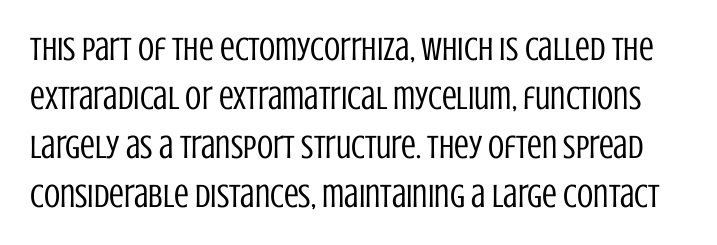
The image shows 33 px regular-weight, condensed sans-serif type, upright; set normal line spacing (1.48x), normal letter spacing, not underlined; low stroke contrast and a large x-height.
